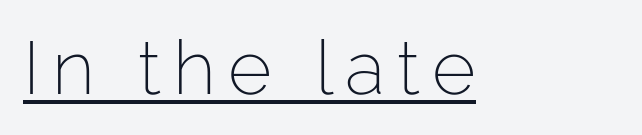
The image shows 75 px light sans-serif type, upright; set underlined; low stroke contrast and a medium x-height.
